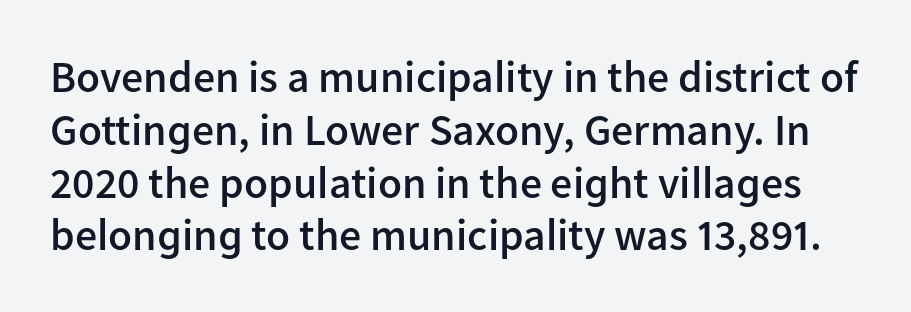
{"serif": "no", "italic": "no", "bold": "semi", "weight": "semibold", "width": "normal", "stroke_contrast": "low", "x_height": "medium", "monospaced": "no", "underline": "no", "line_spacing_ratio": 1.2, "letter_spacing": "normal", "letter_spacing_em": 0.0, "glyph_px": 44}
